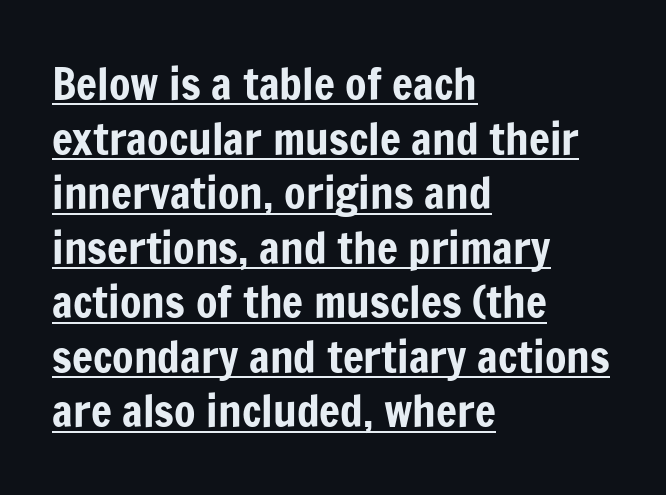
The image shows 44 px condensed sans-serif type, upright; set left-aligned, line spacing 1.24x, normal letter spacing, underlined; low stroke contrast and a medium x-height.
